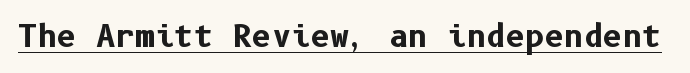
Summary of weight: heavy, a full bold. Quick note: underline on. Does the lettering tilt? It doesn't — this is upright. Default kerning and tracking; the words read as compact shapes. Regarding serifs, this sample does without them.
